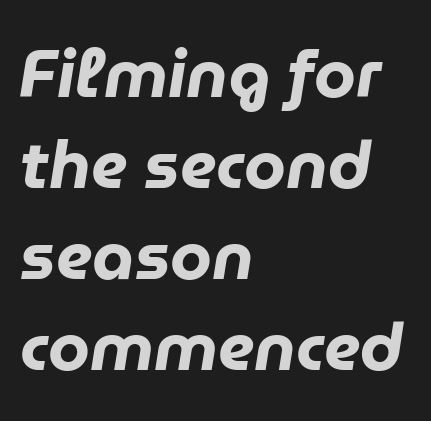
The image shows 67 px heavy type, italic (leaning right); set left-aligned, normal line spacing (1.36x), normal letter spacing, not underlined; low stroke contrast and a medium x-height.
